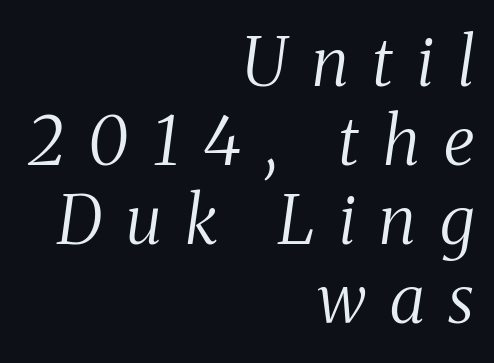
{"serif": "yes", "italic": "yes", "lean": "right", "slant_degrees": 8, "bold": "no", "weight": "regular", "width": "condensed", "stroke_contrast": "medium", "x_height": "medium", "monospaced": "no", "underline": "no", "align": "right", "line_spacing_ratio": 1.18, "letter_spacing": "wide", "letter_spacing_em": 0.36, "glyph_px": 67}
